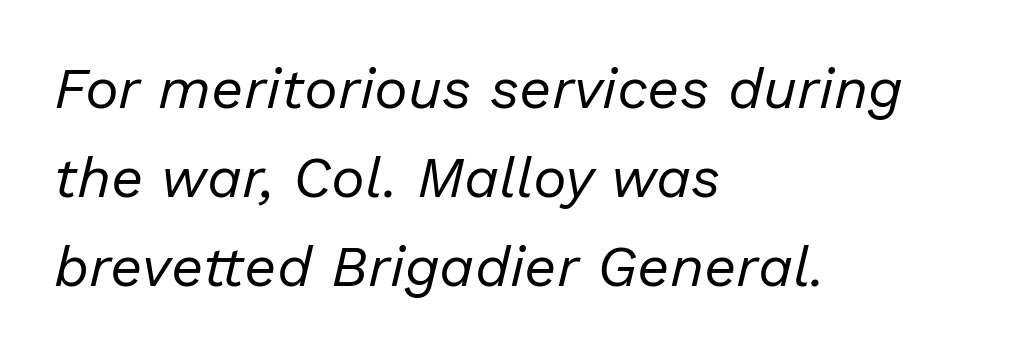
{"italic": "yes", "lean": "right", "slant_degrees": 13, "bold": "no", "weight": "regular", "width": "normal", "stroke_contrast": "low", "x_height": "medium", "monospaced": "no", "underline": "no", "align": "left", "line_spacing": "normal", "line_spacing_ratio": 1.56, "letter_spacing": "normal", "letter_spacing_em": 0.0, "glyph_px": 57}
